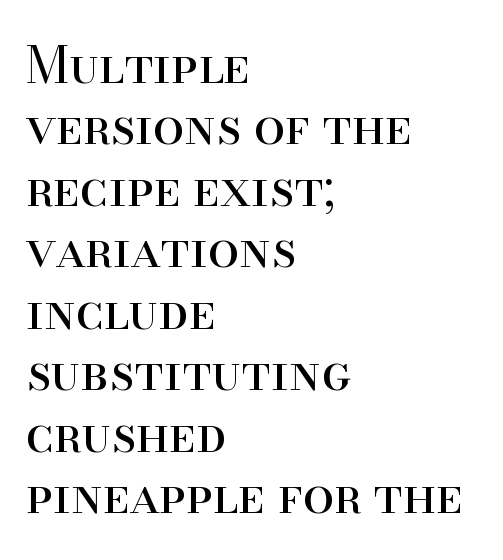
Q: Is the text bold? A: No.
Q: Is the text italic (slanted)? A: No, it is upright.
Q: Is the typeface a serif or a sans-serif typeface? A: Serif.
Q: Is the text underlined? A: No.
Q: How is the paragraph aligned? A: Left-aligned.
Q: Is the spacing between letters normal or unusually wide? A: Normal.
Q: Width (condensed, normal, or wide)? A: Normal.
Q: Stroke contrast? A: High.
Q: x-height? A: Small.
Q: Monospaced? A: No.
